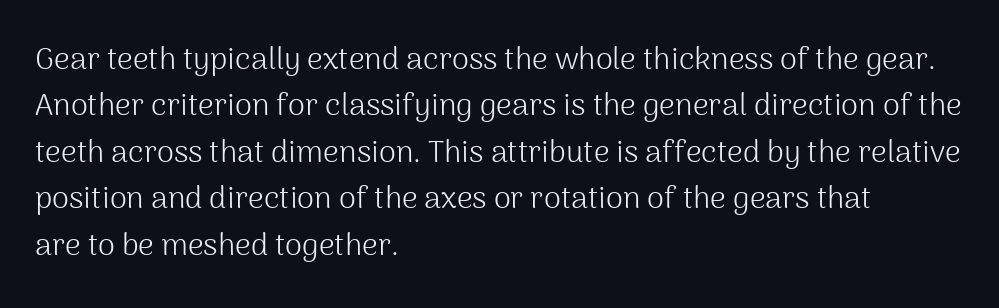
Q: Is the text bold? A: No.
Q: Is the text italic (slanted)? A: No, it is upright.
Q: Is the typeface a serif or a sans-serif typeface? A: Sans-serif.
Q: Is the text underlined? A: No.
Q: How is the paragraph aligned? A: Left-aligned.
Q: Is the spacing between letters normal or unusually wide? A: Normal.
Q: Is the spacing between lines tight, normal or loose? A: Normal.
Q: Width (condensed, normal, or wide)? A: Normal.
Q: Stroke contrast? A: Medium.
Q: x-height? A: Medium.
Q: Monospaced? A: No.
